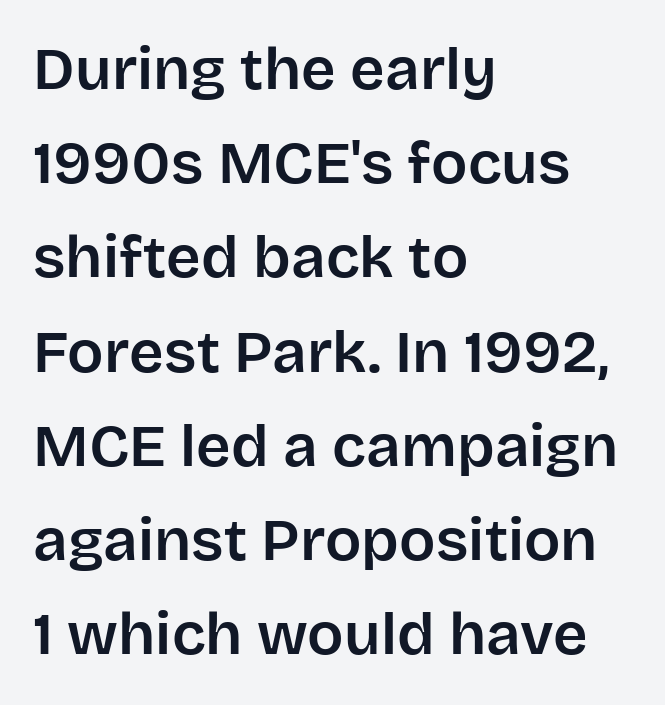
The image shows 60 px sans-serif type, upright; set left-aligned, normal line spacing (1.57x), normal letter spacing, not underlined; low stroke contrast and a large x-height.
